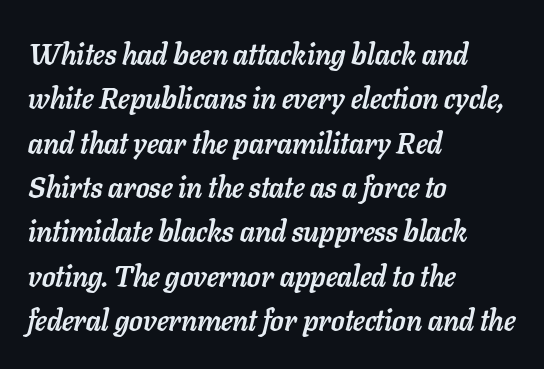
Q: Is the text bold? A: Yes.
Q: Is the text italic (slanted)? A: Yes, it leans right by about 11 degrees.
Q: Is the text underlined? A: No.
Q: How is the paragraph aligned? A: Left-aligned.
Q: Is the spacing between letters normal or unusually wide? A: Normal.
Q: Is the spacing between lines tight, normal or loose? A: Normal.
Q: Width (condensed, normal, or wide)? A: Normal.
Q: Stroke contrast? A: Low.
Q: x-height? A: Medium.
Q: Monospaced? A: No.
